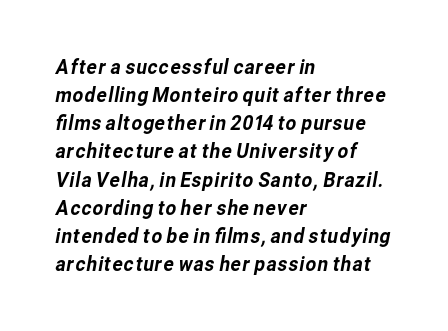
{"underline": "no", "align": "left", "line_spacing": "normal", "line_spacing_ratio": 1.34, "letter_spacing": "normal", "letter_spacing_em": 0.0, "glyph_px": 21}
